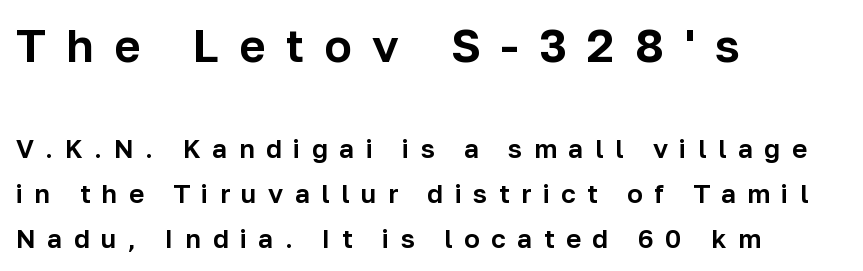
The letters stand upright; this is a roman face. If you squint, the top block still reads clearly — it's the larger of the two. The type family on display is of the sans-serif kind. Here the glyphs are tracked loosely, breaking word shapes into spaced letters. The rendering uses natural spacing where letterforms have individual widths. The specimen omits any rule beneath the text block's lines.
